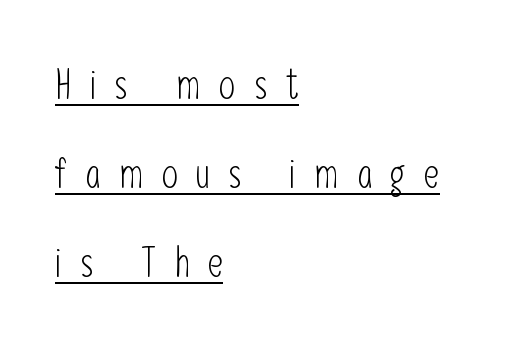
The image shows 42 px light, condensed sans-serif type, upright; set left-aligned, loose line spacing (2.12x), unusually wide letter spacing (+0.43 em), underlined; low stroke contrast and a medium x-height.
